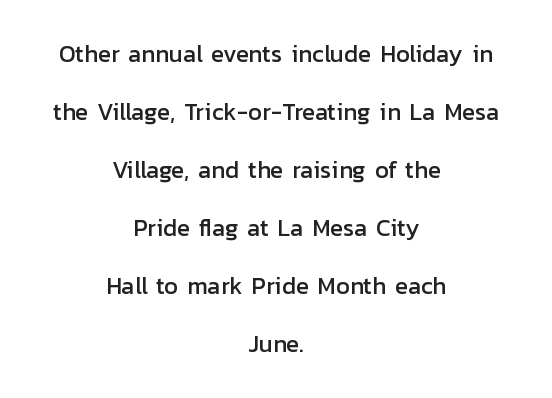
The image shows 24 px text type, upright; set centered, loose line spacing (2.42x), normal letter spacing, not underlined.
